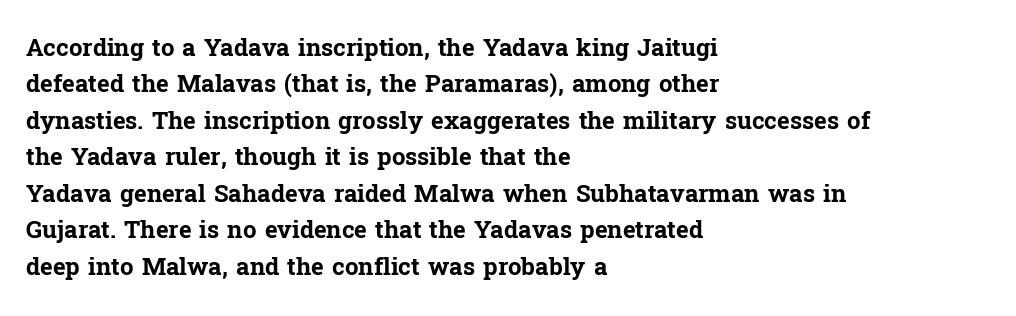
The image shows 24 px bold type, upright; set left-aligned, normal line spacing (1.52x), normal letter spacing, not underlined.
